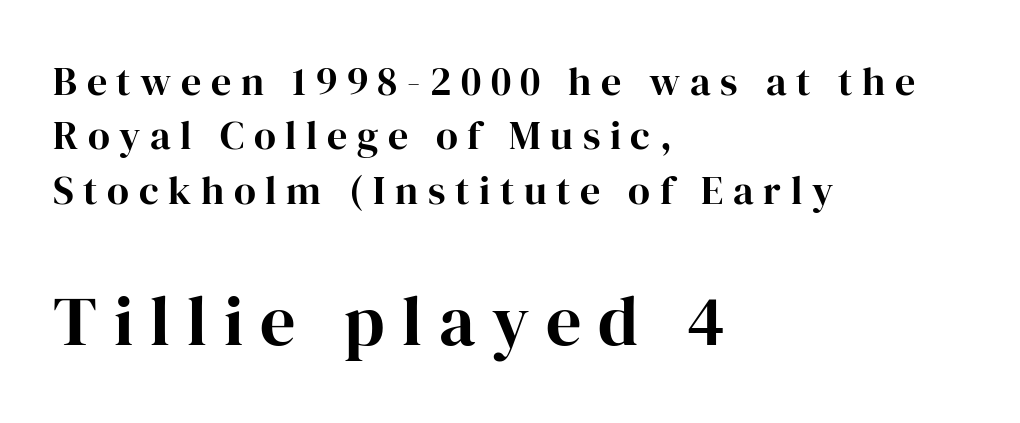
{"serif": "yes", "italic": "no", "bold": "yes", "weight": "bold", "width": "normal", "stroke_contrast": "high", "x_height": "medium", "monospaced": "no", "underline": "no", "align": "left", "line_spacing": "normal", "line_spacing_ratio": 1.36, "letter_spacing": "wide", "letter_spacing_em": 0.24, "larger_block": "second", "size_ratio": 1.75, "glyph_px": 70}
